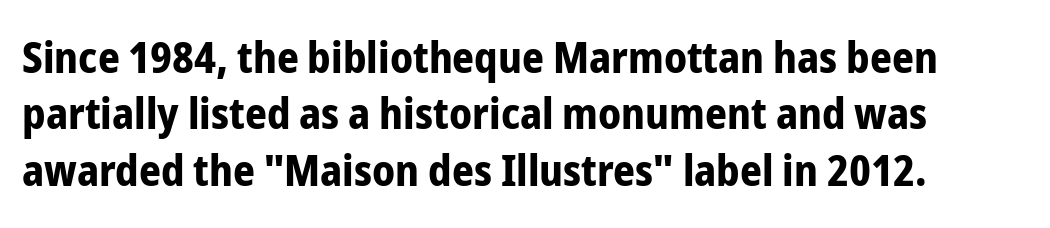
The image shows 43 px bold, condensed sans-serif type, upright; set left-aligned, normal line spacing (1.31x), normal letter spacing, not underlined; low stroke contrast and a medium x-height.
